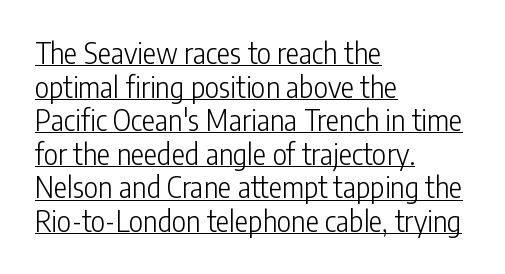
{"serif": "no", "italic": "no", "bold": "no", "weight": "light", "width": "condensed", "stroke_contrast": "low", "x_height": "medium", "monospaced": "no", "underline": "yes", "align": "left", "line_spacing_ratio": 1.2, "letter_spacing": "normal", "letter_spacing_em": 0.0, "glyph_px": 28}
